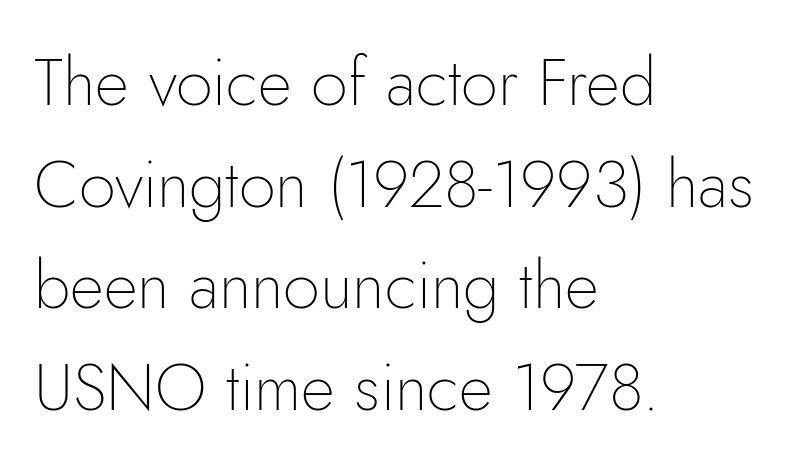
Q: Is the text bold? A: No.
Q: Is the text italic (slanted)? A: No, it is upright.
Q: Is the typeface a serif or a sans-serif typeface? A: Sans-serif.
Q: Is the text underlined? A: No.
Q: How is the paragraph aligned? A: Left-aligned.
Q: Is the spacing between letters normal or unusually wide? A: Normal.
Q: Is the spacing between lines tight, normal or loose? A: Normal.
Q: Width (condensed, normal, or wide)? A: Normal.
Q: Stroke contrast? A: Low.
Q: x-height? A: Small.
Q: Monospaced? A: No.
